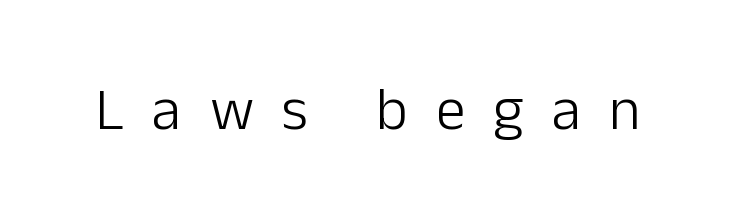
This reads as an unemphasized weight, regular at the heaviest. These lines have a slow, spaced-out rhythm from letter to letter. Here the designer chose a conventional face with non-uniform glyph widths. The glyphs in this specimen are sans serif. Vertical strokes here are truly vertical.
